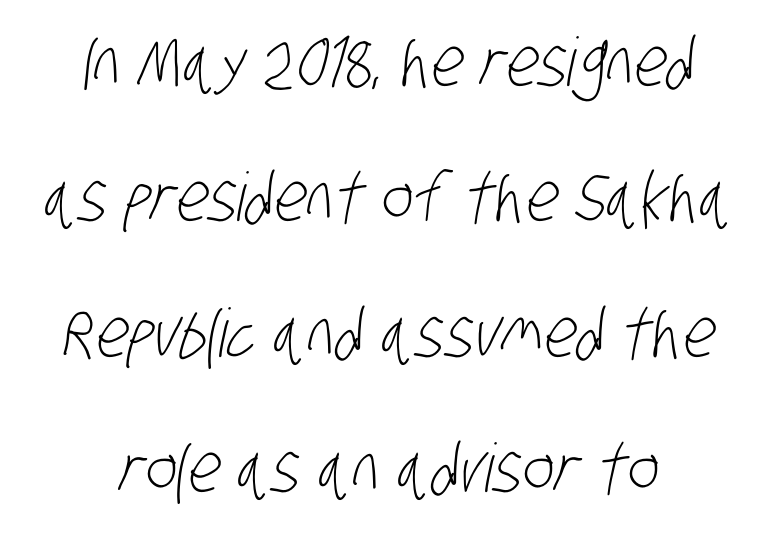
The image shows 67 px light, condensed sans-serif type; set loose line spacing (2.02x), normal letter spacing, not underlined; low stroke contrast and a large x-height.
